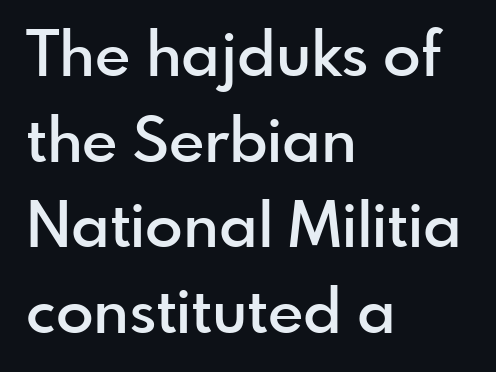
{"serif": "no", "italic": "no", "bold": "semi", "weight": "semibold", "width": "normal", "x_height": "small", "monospaced": "no", "underline": "no", "align": "left", "line_spacing": "normal", "line_spacing_ratio": 1.38, "letter_spacing": "normal", "letter_spacing_em": 0.0, "glyph_px": 62}
